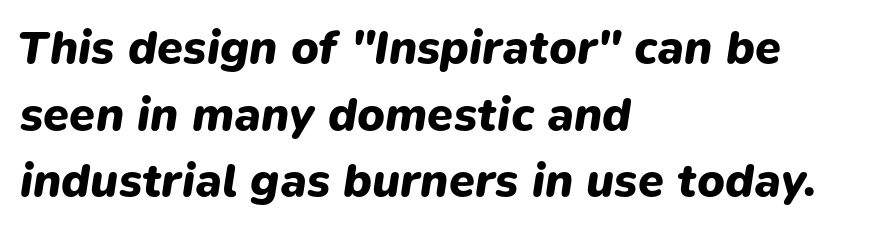
Q: Is the text bold? A: Yes.
Q: Is the text italic (slanted)? A: Yes, it leans right by about 9 degrees.
Q: Is the text underlined? A: No.
Q: How is the paragraph aligned? A: Left-aligned.
Q: Is the spacing between letters normal or unusually wide? A: Normal.
Q: Is the spacing between lines tight, normal or loose? A: Normal.
Q: Width (condensed, normal, or wide)? A: Normal.
Q: Stroke contrast? A: Low.
Q: x-height? A: Medium.
Q: Monospaced? A: No.
